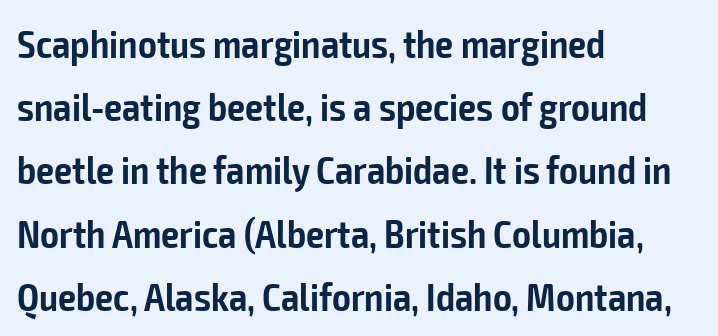
{"serif": "no", "italic": "no", "bold": "semi", "weight": "semibold", "width": "condensed", "stroke_contrast": "low", "x_height": "medium", "monospaced": "no", "underline": "no", "align": "left", "line_spacing": "normal", "line_spacing_ratio": 1.58, "letter_spacing": "normal", "letter_spacing_em": 0.0, "glyph_px": 40}
